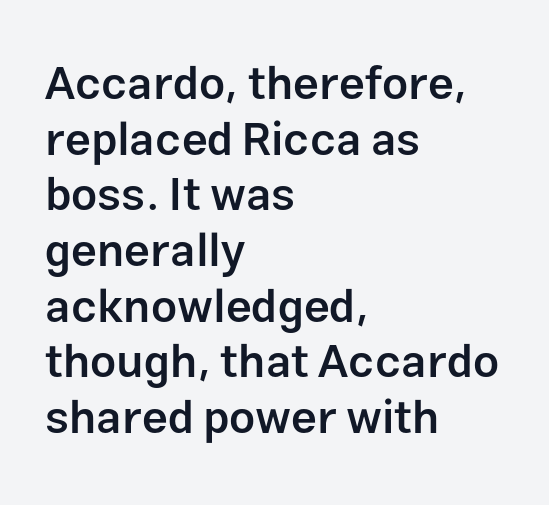
Q: Is the text bold? A: Semi-bold.
Q: Is the text italic (slanted)? A: No, it is upright.
Q: Is the typeface a serif or a sans-serif typeface? A: Sans-serif.
Q: Is the text underlined? A: No.
Q: How is the paragraph aligned? A: Left-aligned.
Q: Is the spacing between letters normal or unusually wide? A: Normal.
Q: Width (condensed, normal, or wide)? A: Normal.
Q: Stroke contrast? A: Low.
Q: x-height? A: Medium.
Q: Monospaced? A: No.
